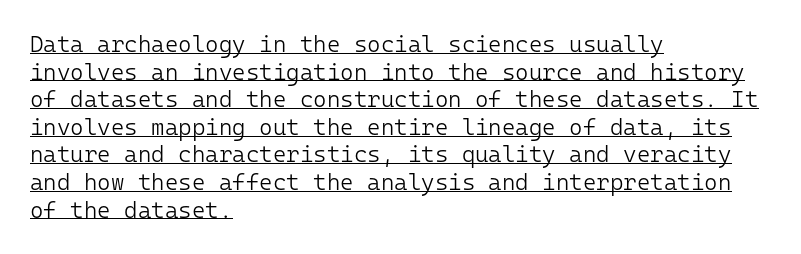
The image shows 23 px text type, upright; set left-aligned, line spacing 1.2x, normal letter spacing, underlined.
